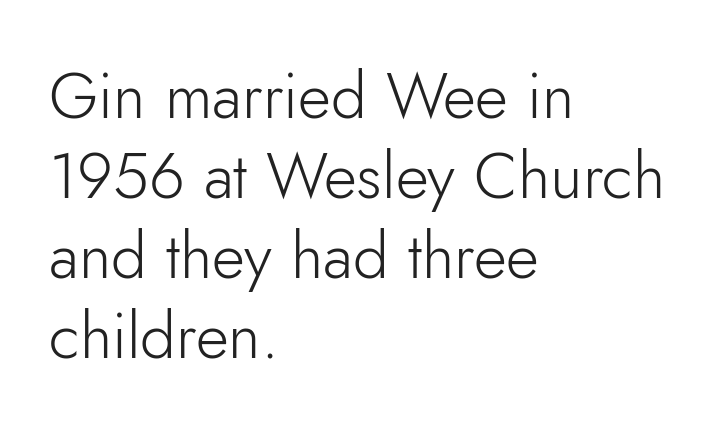
Q: Is the text bold? A: No.
Q: Is the text italic (slanted)? A: No, it is upright.
Q: Is the typeface a serif or a sans-serif typeface? A: Sans-serif.
Q: Is the text underlined? A: No.
Q: How is the paragraph aligned? A: Left-aligned.
Q: Is the spacing between letters normal or unusually wide? A: Normal.
Q: Is the spacing between lines tight, normal or loose? A: Normal.
Q: Width (condensed, normal, or wide)? A: Normal.
Q: Stroke contrast? A: Low.
Q: x-height? A: Small.
Q: Monospaced? A: No.
